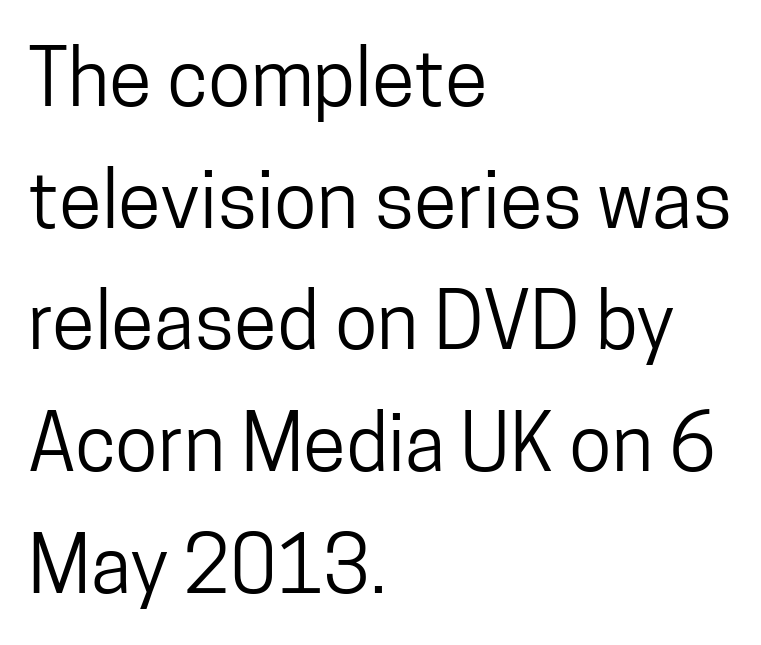
{"serif": "no", "italic": "no", "width": "condensed", "stroke_contrast": "low", "x_height": "medium", "monospaced": "no", "underline": "no", "align": "left", "line_spacing": "normal", "line_spacing_ratio": 1.56, "letter_spacing": "normal", "letter_spacing_em": 0.0, "glyph_px": 78}
